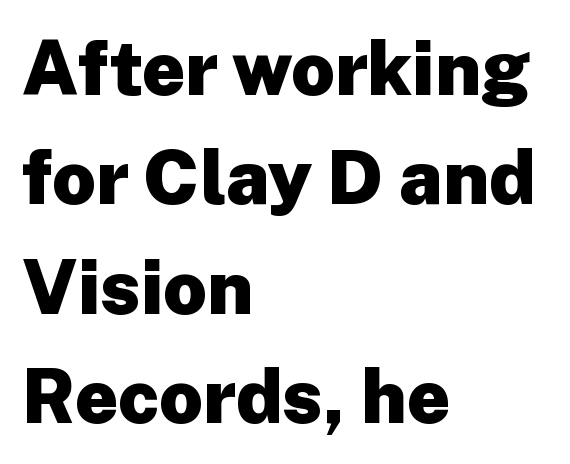
Q: Is the text bold? A: Yes.
Q: Is the text italic (slanted)? A: No, it is upright.
Q: Is the typeface a serif or a sans-serif typeface? A: Sans-serif.
Q: Is the text underlined? A: No.
Q: How is the paragraph aligned? A: Left-aligned.
Q: Is the spacing between letters normal or unusually wide? A: Normal.
Q: Is the spacing between lines tight, normal or loose? A: Normal.
Q: Width (condensed, normal, or wide)? A: Normal.
Q: Stroke contrast? A: Low.
Q: x-height? A: Medium.
Q: Monospaced? A: No.
